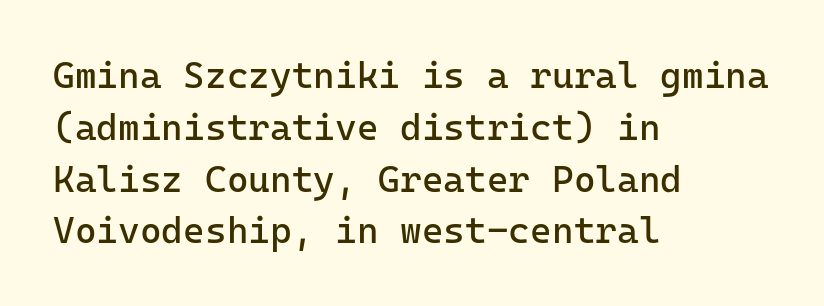
The image shows 37 px regular-weight sans-serif type, upright; set left-aligned, normal line spacing (1.4x), normal letter spacing, not underlined; low stroke contrast and a medium x-height.
